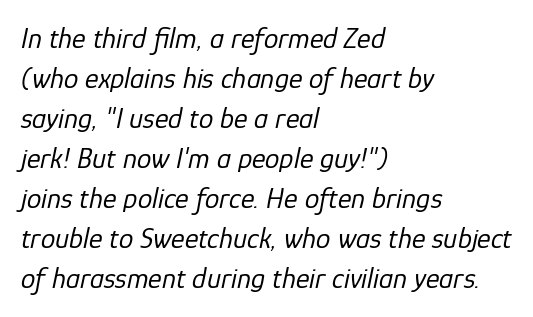
{"italic": "yes", "lean": "right", "slant_degrees": 12, "bold": "no", "weight": "regular", "width": "normal", "stroke_contrast": "low", "x_height": "medium", "monospaced": "no", "underline": "no", "align": "left", "line_spacing": "normal", "line_spacing_ratio": 1.38, "letter_spacing": "normal", "letter_spacing_em": 0.0, "glyph_px": 29}
